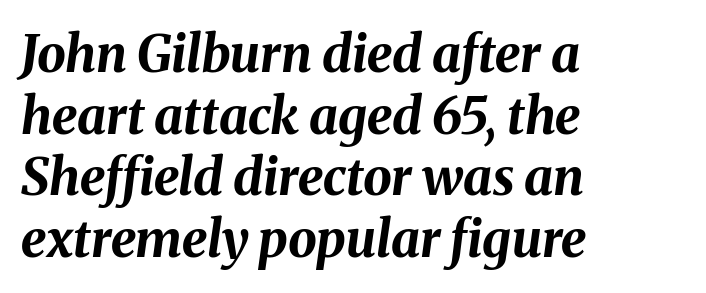
The image shows 51 px bold type, italic (leaning right); set left-aligned, line spacing 1.21x, normal letter spacing, not underlined; medium stroke contrast and a medium x-height.
